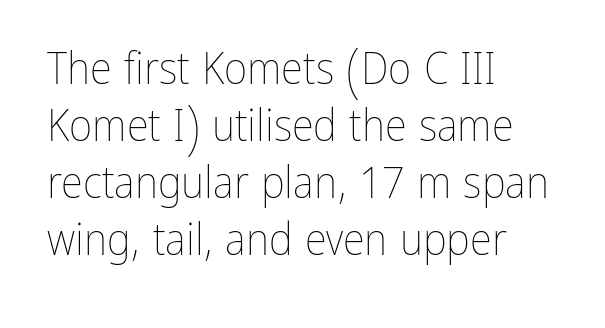
Q: Is the text bold? A: No.
Q: Is the text italic (slanted)? A: No, it is upright.
Q: Is the text underlined? A: No.
Q: How is the paragraph aligned? A: Left-aligned.
Q: Is the spacing between letters normal or unusually wide? A: Normal.
Q: Is the spacing between lines tight, normal or loose? A: Normal.
Q: Width (condensed, normal, or wide)? A: Condensed.
Q: Stroke contrast? A: Low.
Q: x-height? A: Medium.
Q: Monospaced? A: No.
